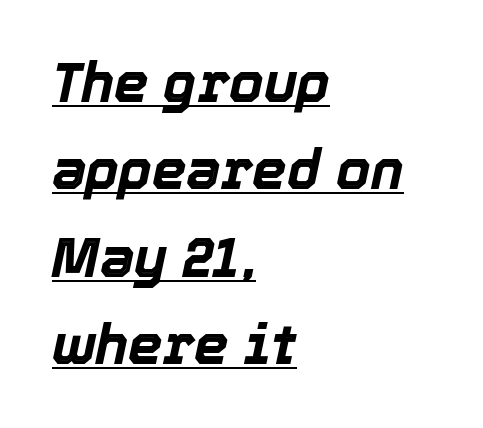
The image shows 55 px bold type, italic (leaning right); set left-aligned, normal line spacing (1.59x), normal letter spacing, underlined; a medium x-height.
